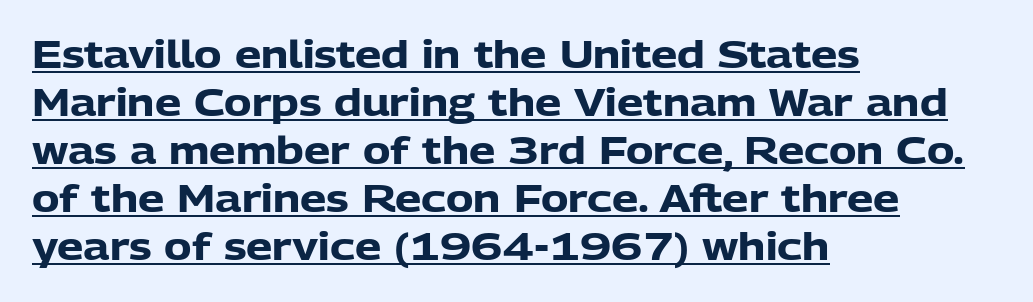
Q: Is the text bold? A: Yes.
Q: Is the text italic (slanted)? A: No, it is upright.
Q: Is the typeface a serif or a sans-serif typeface? A: Sans-serif.
Q: Is the text underlined? A: Yes.
Q: How is the paragraph aligned? A: Left-aligned.
Q: Is the spacing between letters normal or unusually wide? A: Normal.
Q: Is the spacing between lines tight, normal or loose? A: Normal.
Q: Width (condensed, normal, or wide)? A: Normal.
Q: Stroke contrast? A: Low.
Q: x-height? A: Medium.
Q: Monospaced? A: No.
